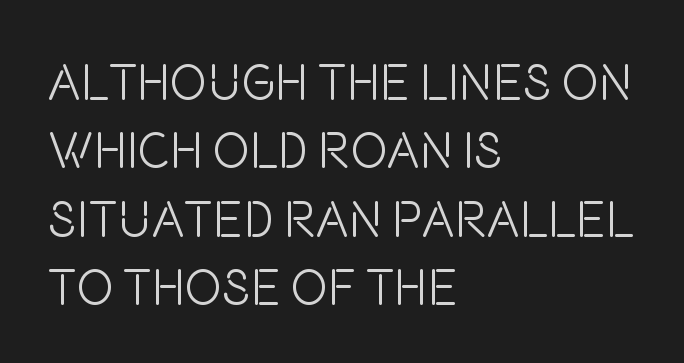
The image shows 50 px light, condensed sans-serif type, upright; set left-aligned, normal line spacing (1.37x), normal letter spacing, not underlined; low stroke contrast and a large x-height.
